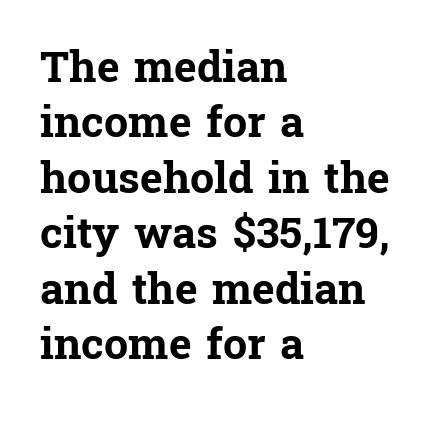
{"serif": "yes", "italic": "no", "bold": "yes", "weight": "bold", "width": "normal", "stroke_contrast": "low", "x_height": "medium", "monospaced": "no", "underline": "no", "align": "left", "line_spacing": "normal", "line_spacing_ratio": 1.29, "letter_spacing": "normal", "letter_spacing_em": 0.0, "glyph_px": 43}
